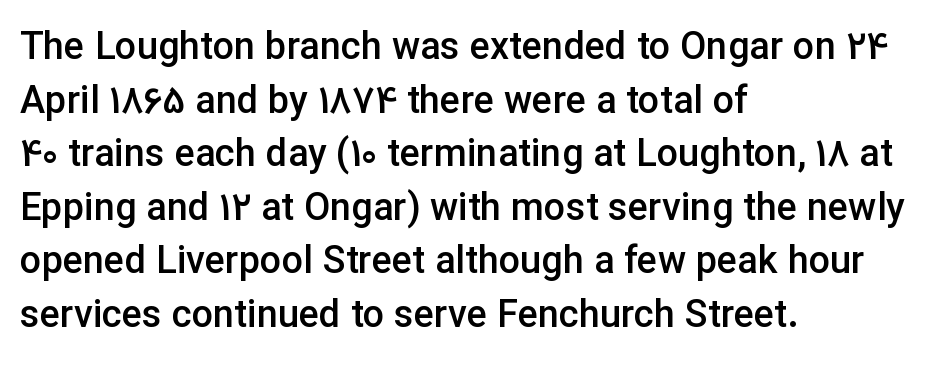
Q: Is the text bold? A: Semi-bold.
Q: Is the text italic (slanted)? A: No, it is upright.
Q: Is the typeface a serif or a sans-serif typeface? A: Sans-serif.
Q: Is the text underlined? A: No.
Q: How is the paragraph aligned? A: Left-aligned.
Q: Is the spacing between letters normal or unusually wide? A: Normal.
Q: Is the spacing between lines tight, normal or loose? A: Normal.
Q: Width (condensed, normal, or wide)? A: Normal.
Q: Stroke contrast? A: Low.
Q: x-height? A: Medium.
Q: Monospaced? A: No.
